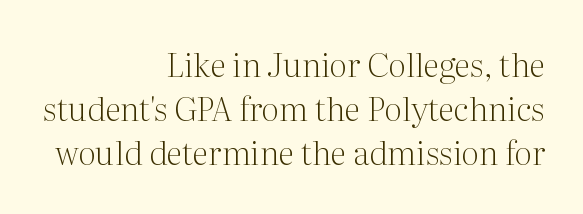
The image shows 33 px light serif type, upright; set right-aligned, normal line spacing (1.33x), normal letter spacing, not underlined; medium stroke contrast and a medium x-height.
